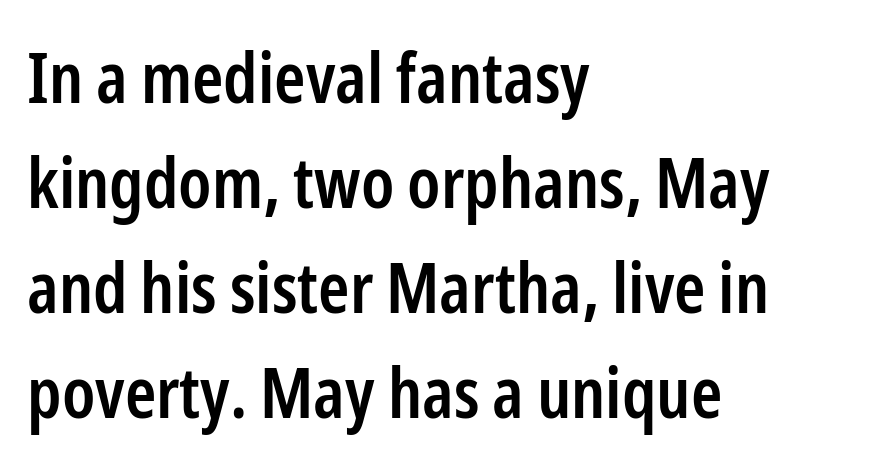
The image shows 71 px semibold, condensed sans-serif type, upright; set left-aligned, normal line spacing (1.48x), normal letter spacing, not underlined; low stroke contrast and a medium x-height.
